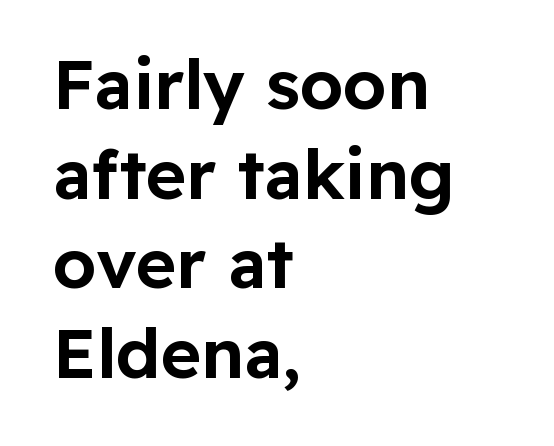
{"serif": "no", "italic": "no", "width": "normal", "stroke_contrast": "low", "x_height": "medium", "monospaced": "no", "underline": "no", "align": "left", "line_spacing": "normal", "line_spacing_ratio": 1.3, "letter_spacing": "normal", "letter_spacing_em": 0.0, "glyph_px": 69}
